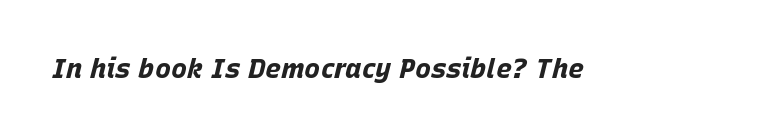
{"italic": "yes", "lean": "right", "slant_degrees": 15, "bold": "yes", "underline": "no", "letter_spacing": "normal", "letter_spacing_em": 0.0, "glyph_px": 27}
